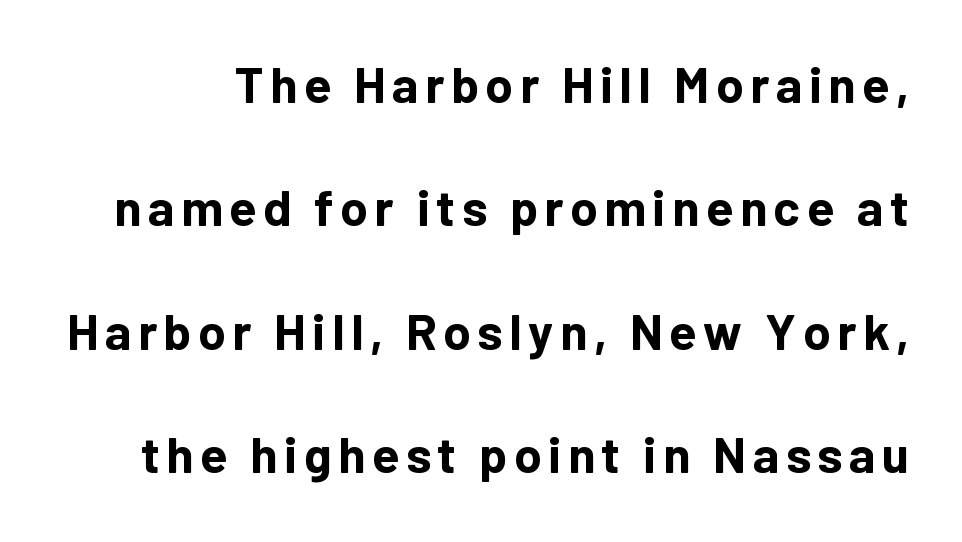
The image shows 50 px bold sans-serif type, upright; set loose line spacing (2.47x), not underlined; low stroke contrast and a medium x-height.
